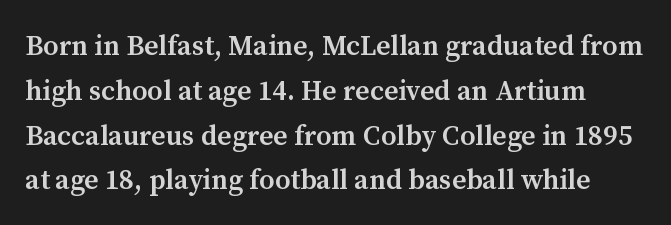
The image shows 28 px semibold serif type, upright; set normal line spacing (1.6x), normal letter spacing, not underlined; medium stroke contrast and a medium x-height.
